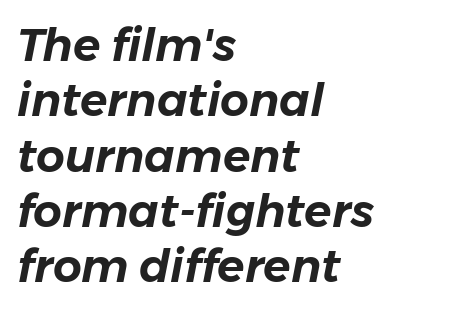
Q: Is the text italic (slanted)? A: Yes, it leans right by about 11 degrees.
Q: Is the text underlined? A: No.
Q: How is the paragraph aligned? A: Left-aligned.
Q: Is the spacing between letters normal or unusually wide? A: Normal.
Q: Width (condensed, normal, or wide)? A: Normal.
Q: Stroke contrast? A: Low.
Q: x-height? A: Medium.
Q: Monospaced? A: No.
